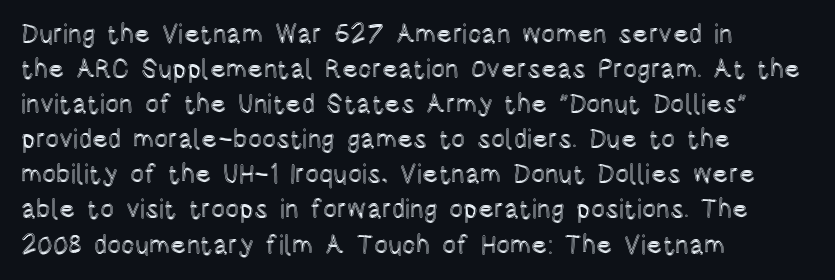
Q: Is the text italic (slanted)? A: No, it is upright.
Q: Is the text underlined? A: No.
Q: How is the paragraph aligned? A: Left-aligned.
Q: Is the spacing between letters normal or unusually wide? A: Normal.
Q: Is the spacing between lines tight, normal or loose? A: Normal.
